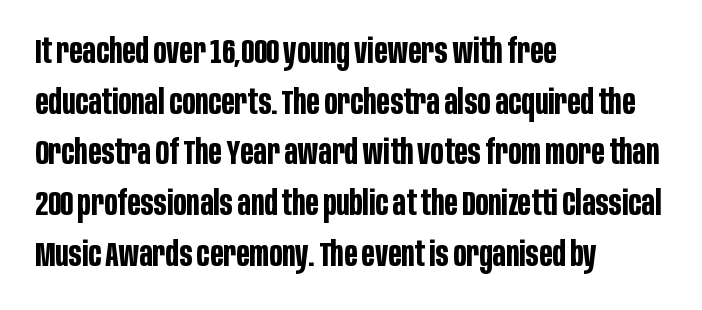
The image shows 34 px bold, condensed sans-serif type, upright; set left-aligned, normal line spacing (1.49x), normal letter spacing, not underlined; low stroke contrast and a large x-height.
